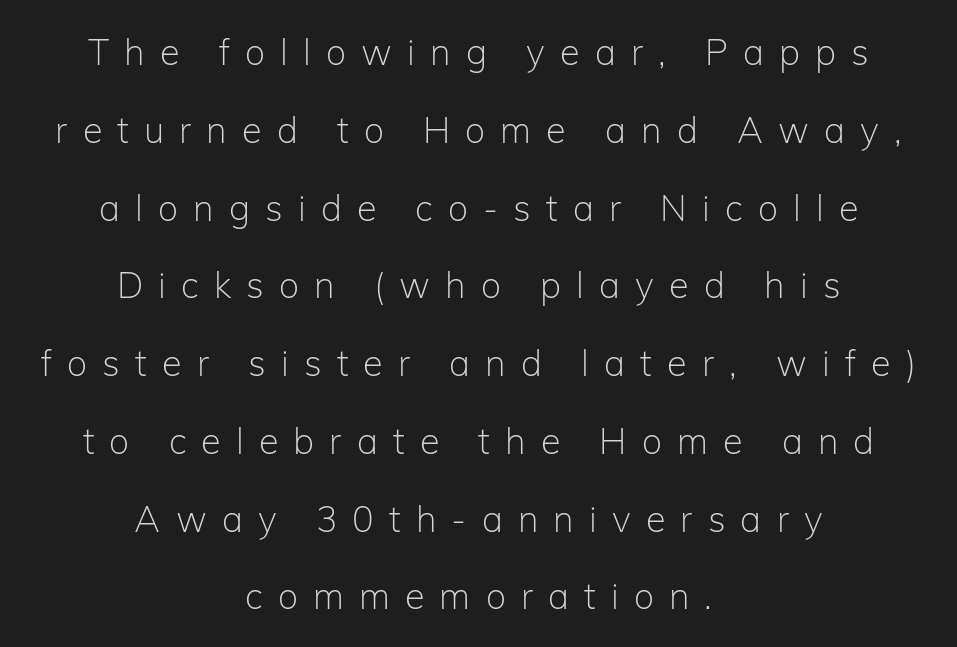
Someone cranked the tracking dial way up on this one. No extra ink here — the face is not bold. Tall strokes in this sample are plumb rather than angled. Grotesque or geometric, the face here clearly has no serifs. Has an underline been added? It has not. Each new line begins a long way beneath the previous one.
